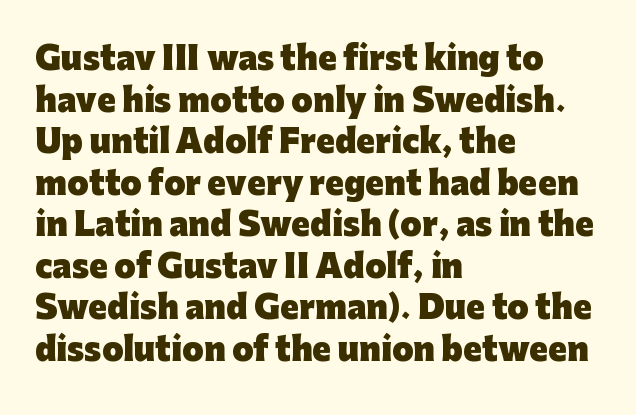
The image shows 31 px heavy sans-serif type, upright; set left-aligned, normal line spacing (1.34x), normal letter spacing, not underlined; low stroke contrast and a medium x-height.
